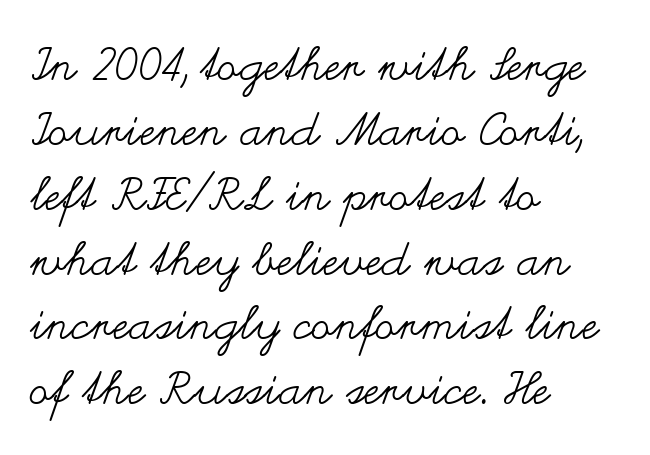
Q: Is the text bold? A: No.
Q: Is the text italic (slanted)? A: Yes.
Q: Is the text underlined? A: No.
Q: How is the paragraph aligned? A: Left-aligned.
Q: Is the spacing between letters normal or unusually wide? A: Normal.
Q: Is the spacing between lines tight, normal or loose? A: Normal.
Q: Width (condensed, normal, or wide)? A: Wide.
Q: Stroke contrast? A: Medium.
Q: x-height? A: Small.
Q: Monospaced? A: No.
